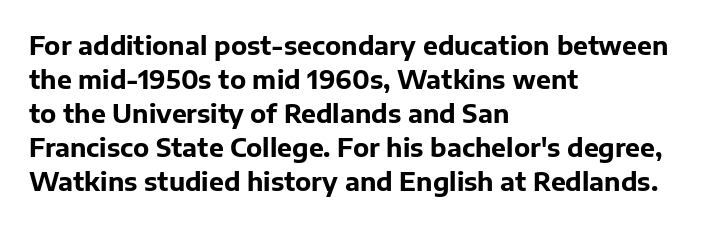
Just letters on the line, the space beneath them empty. No italicization has been applied; the sample stays upright. The rows are spaced the way most documents space them. The glyphs have the mass of a bold cut. Look at the tracking — it's just the regular setting, nothing added. Each line starts at the same left margin while the right side varies.
